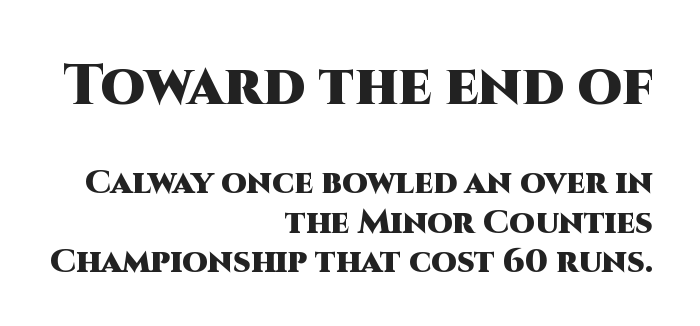
{"serif": "no", "italic": "no", "bold": "yes", "weight": "heavy", "width": "normal", "stroke_contrast": "high", "x_height": "large", "monospaced": "no", "underline": "no", "align": "right", "line_spacing_ratio": 1.19, "letter_spacing": "normal", "letter_spacing_em": 0.0, "larger_block": "first", "size_ratio": 1.73, "glyph_px": 57}
